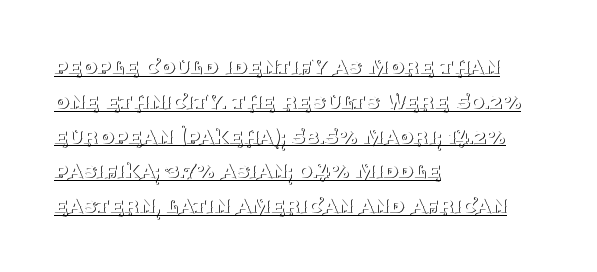
The image shows 24 px text type, upright; set left-aligned, normal line spacing (1.45x), normal letter spacing, underlined.
